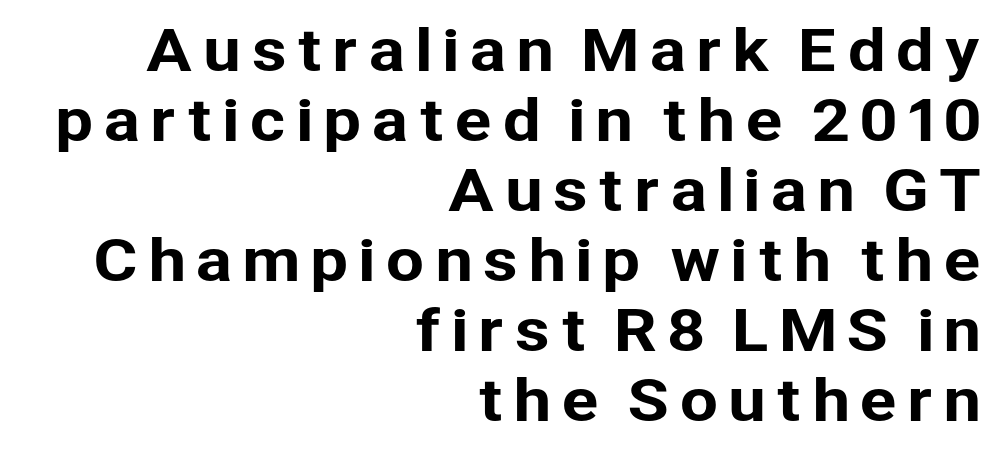
{"serif": "no", "italic": "no", "width": "normal", "stroke_contrast": "low", "x_height": "medium", "monospaced": "no", "underline": "no", "align": "right", "line_spacing": "normal", "line_spacing_ratio": 1.25, "glyph_px": 56}
